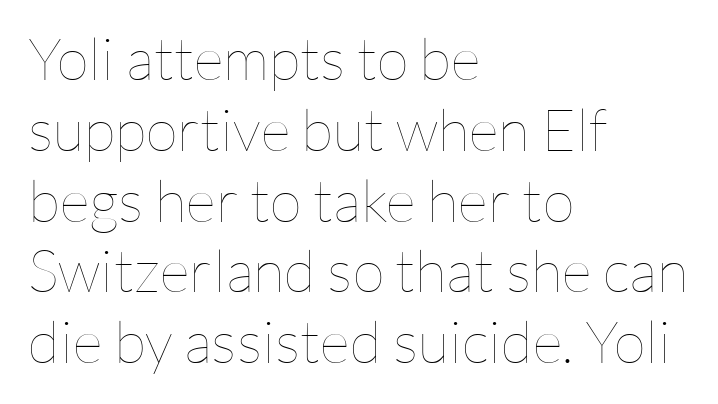
{"italic": "no", "bold": "no", "weight": "thin", "width": "normal", "stroke_contrast": "low", "x_height": "medium", "monospaced": "no", "underline": "no", "align": "left", "line_spacing_ratio": 1.2, "letter_spacing": "normal", "letter_spacing_em": 0.0, "glyph_px": 59}
